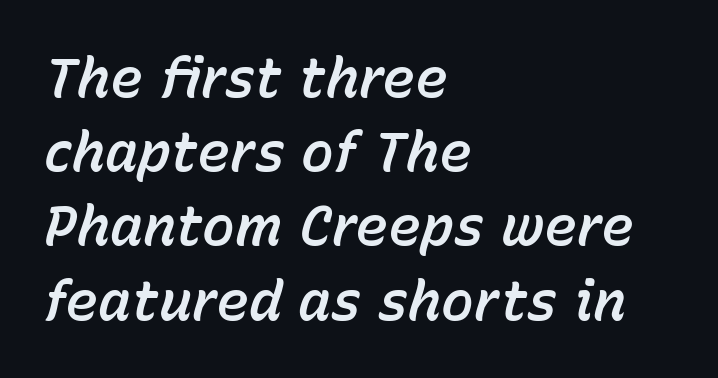
The image shows 55 px text type, italic (leaning right); set left-aligned, normal line spacing (1.35x), normal letter spacing, not underlined; low stroke contrast and a medium x-height.
